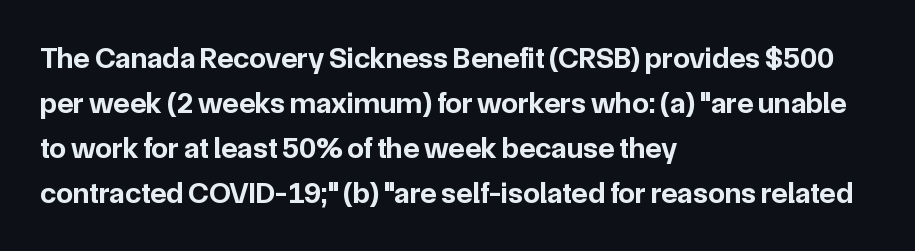
Any mark beneath the type? The region is blank. This is sans-serif lettering, the kind often seen on screens and signage. A dark, heavy texture on the line: the type is bold. The letterforms sit shoulder to shoulder at normal distance.
